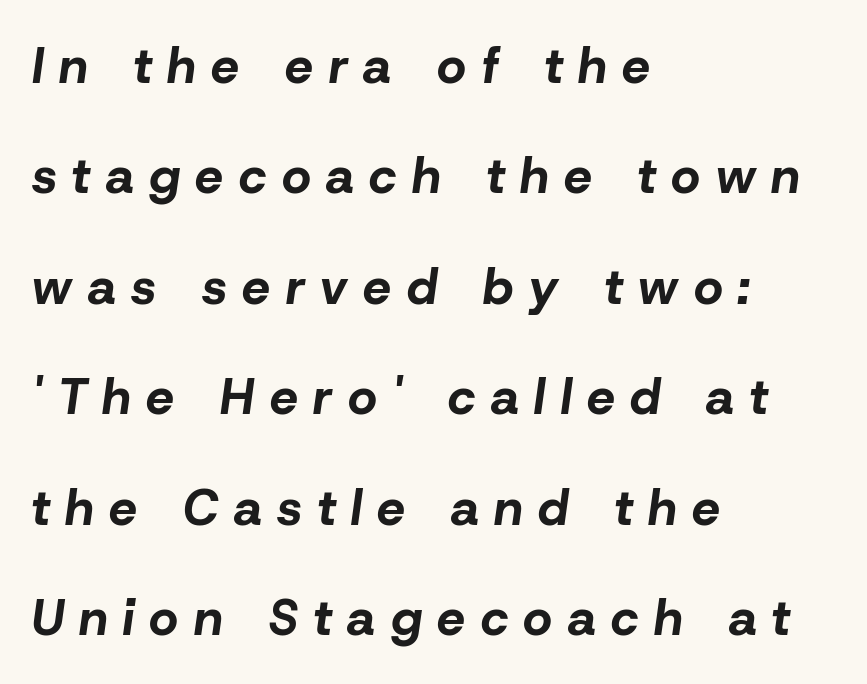
The image shows 50 px bold type, italic (leaning right); set left-aligned, loose line spacing (2.21x), unusually wide letter spacing (+0.31 em), not underlined; low stroke contrast and a medium x-height.
